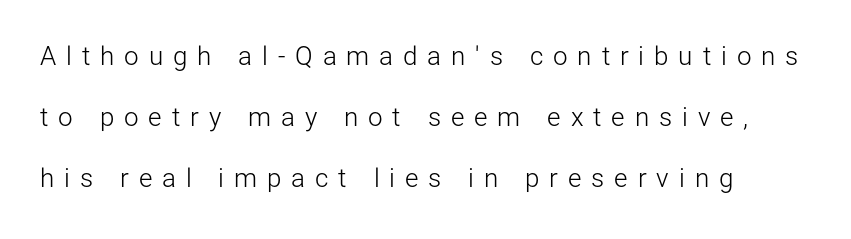
The glyphs are unaccompanied by any horizontal stroke below them. Each stroke keeps to a modest, everyday thickness or less. There is plenty of visible air inserted between adjacent glyphs. Italic? Not at all — the glyphs are vertical. Vertically, the passage feels expansive, rows floating well apart.
